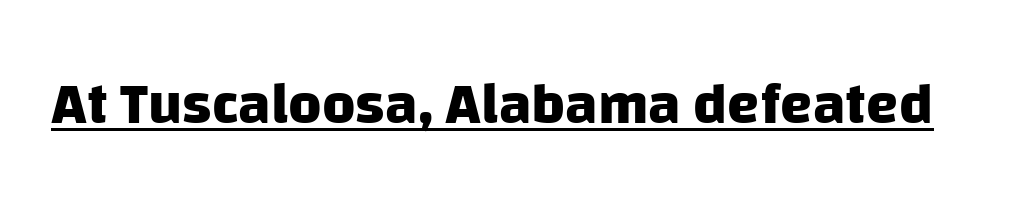
{"serif": "no", "bold": "yes", "weight": "heavy", "width": "normal", "stroke_contrast": "low", "x_height": "large", "monospaced": "no", "underline": "yes", "letter_spacing": "normal", "letter_spacing_em": 0.0, "glyph_px": 58}
